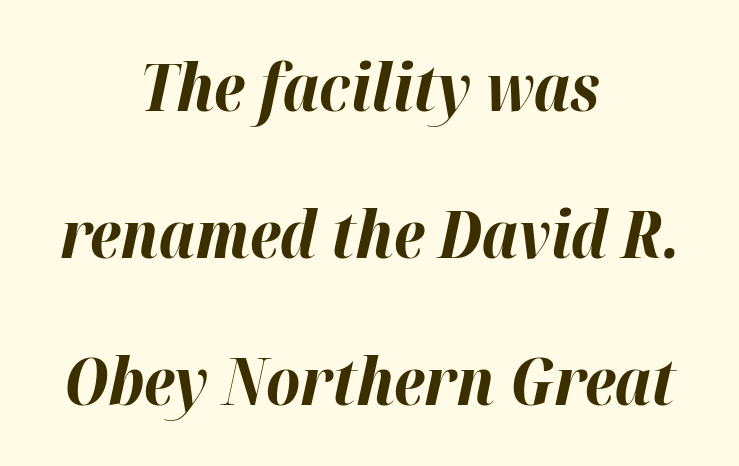
{"italic": "yes", "lean": "right", "slant_degrees": 12, "bold": "yes", "weight": "bold", "width": "normal", "stroke_contrast": "high", "x_height": "medium", "monospaced": "no", "underline": "no", "align": "center", "line_spacing": "loose", "line_spacing_ratio": 2.23, "letter_spacing": "normal", "letter_spacing_em": 0.0, "glyph_px": 66}
